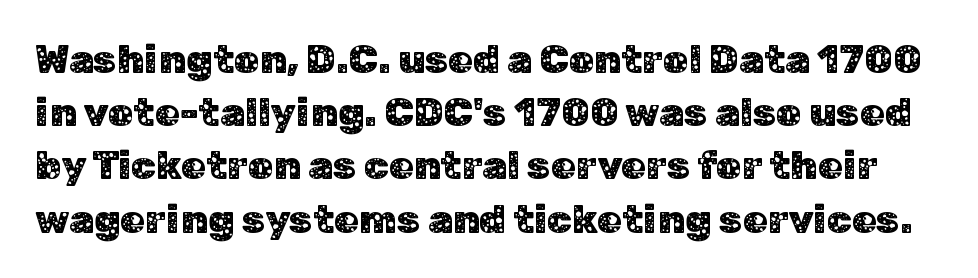
The block of text has a typical density, with ordinary space between rows. The letters stand straight up with perfectly vertical stems. The passage shown has conventional tracking throughout. The letters advance in unequal steps, a hallmark of proportional type. To sum up the face: it is a sans, with no serifs.
